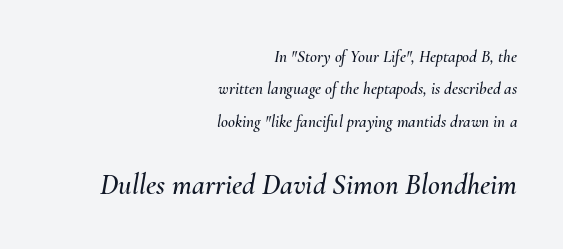
The passage shown stacks its lines with a broad gap. In terms of posture, this sample is oblique. Size contrast runs from small at the top to large at the bottom. Alignment: flush right. The passage shown is not underscored anywhere.
